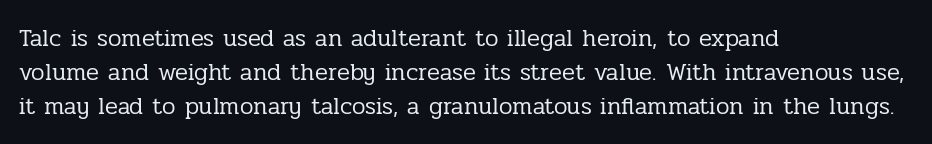
{"italic": "no", "bold": "no", "underline": "no", "align": "left", "line_spacing": "normal", "line_spacing_ratio": 1.41, "letter_spacing": "normal", "letter_spacing_em": 0.0, "glyph_px": 24}
